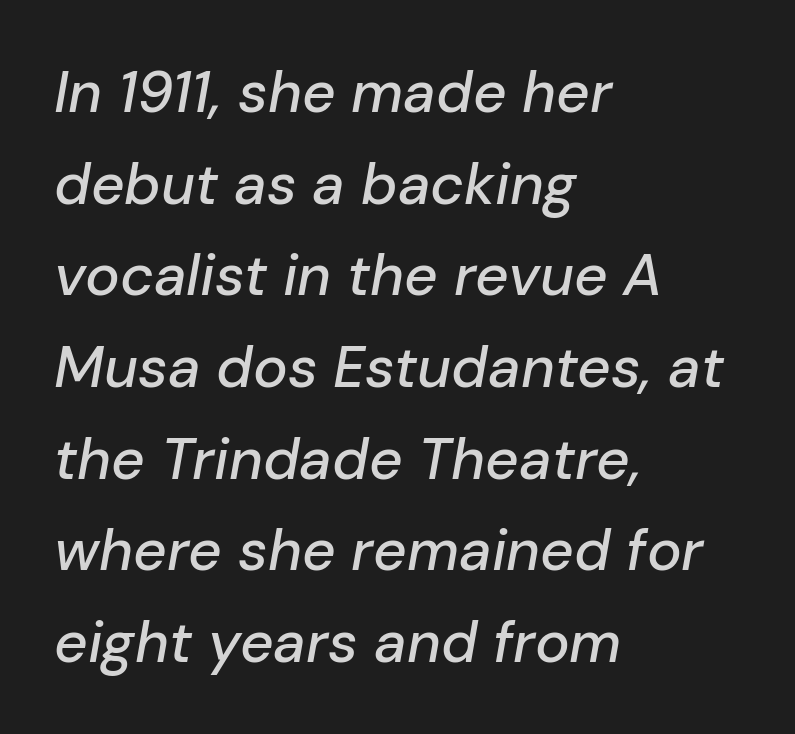
If you drew a line through each stem, it would be angled. Think of a printed novel: that variable character pitch is what you see here. Letter spacing: default. Any mark beneath the type? The region is blank. Horizontal alignment here is leftward, the default for most running prose. The space between consecutive lines is moderate.
